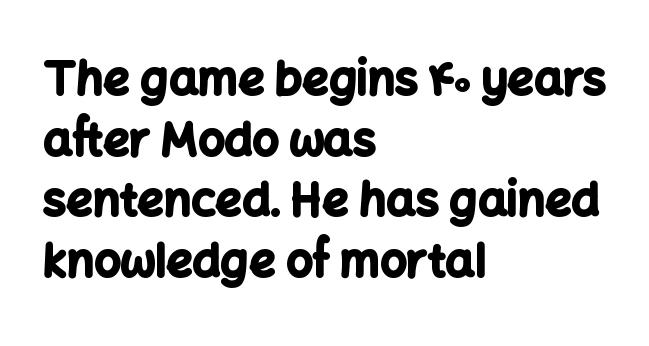
{"serif": "no", "italic": "no", "bold": "yes", "weight": "bold", "width": "normal", "stroke_contrast": "low", "x_height": "medium", "monospaced": "no", "underline": "no", "align": "left", "line_spacing": "normal", "line_spacing_ratio": 1.32, "letter_spacing": "normal", "letter_spacing_em": 0.0, "glyph_px": 46}
